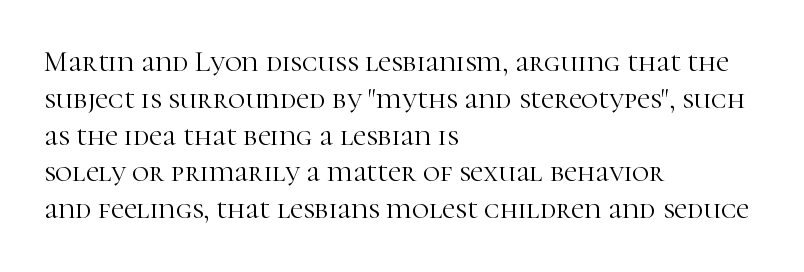
The image shows 29 px light serif type, upright; set left-aligned, normal line spacing (1.27x), normal letter spacing, not underlined; high stroke contrast and a medium x-height.
